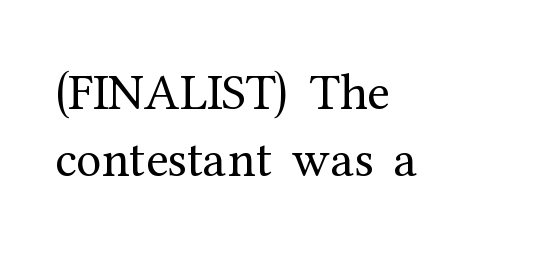
Q: Is the text bold? A: No.
Q: Is the text italic (slanted)? A: No, it is upright.
Q: Is the typeface a serif or a sans-serif typeface? A: Serif.
Q: Is the text underlined? A: No.
Q: How is the paragraph aligned? A: Left-aligned.
Q: Is the spacing between letters normal or unusually wide? A: Normal.
Q: Is the spacing between lines tight, normal or loose? A: Normal.
Q: Width (condensed, normal, or wide)? A: Normal.
Q: Stroke contrast? A: Medium.
Q: x-height? A: Medium.
Q: Monospaced? A: No.
